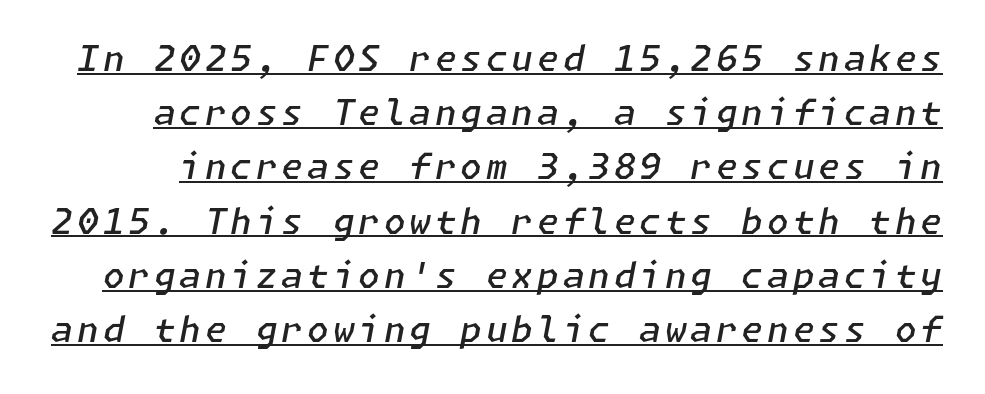
{"italic": "yes", "lean": "right", "slant_degrees": 11, "bold": "semi", "weight": "semibold", "width": "normal", "stroke_contrast": "low", "x_height": "medium", "underline": "yes", "line_spacing": "normal", "line_spacing_ratio": 1.55, "glyph_px": 35}
